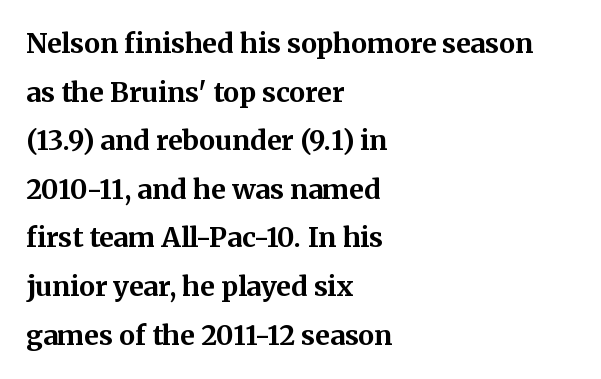
Q: Is the text bold? A: Yes.
Q: Is the text italic (slanted)? A: No, it is upright.
Q: Is the text underlined? A: No.
Q: How is the paragraph aligned? A: Left-aligned.
Q: Is the spacing between letters normal or unusually wide? A: Normal.
